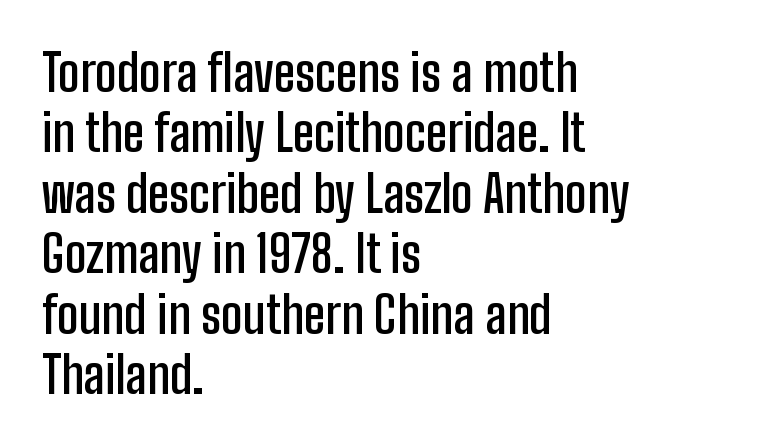
Bare-footed words on every line. This rendering employs a face without finishing strokes, i.e., a sans-serif. Observe the ordinary spacing: letters are neighbours, not strangers. Tall strokes in this sample are plumb rather than angled. A fair bit of extra ink — the face is semibold, not bold. Varying glyph widths throughout — classic text-font behaviour.
